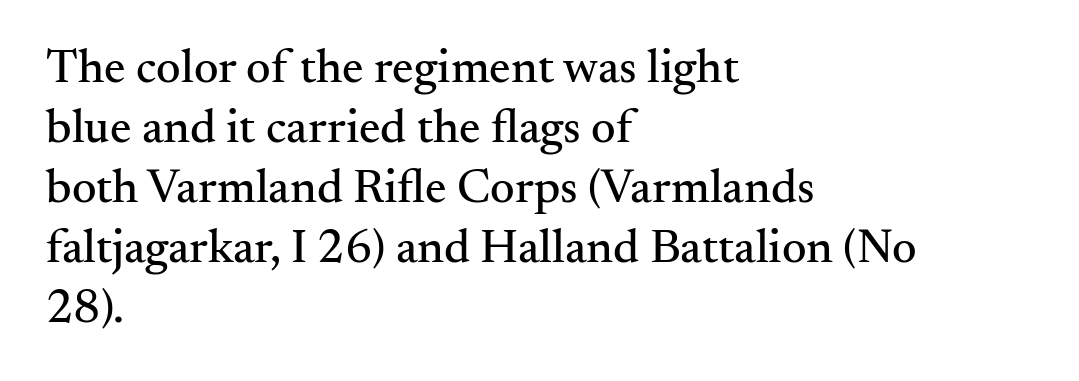
The image shows 48 px serif type, upright; set left-aligned, normal line spacing (1.25x), normal letter spacing, not underlined; medium stroke contrast and a small x-height.
